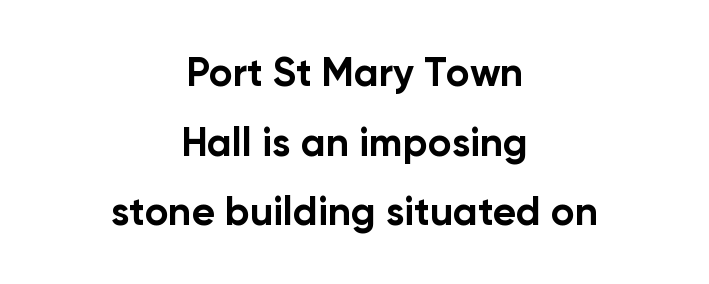
The image shows 40 px bold sans-serif type, upright; set centered, line spacing 1.74x, normal letter spacing, not underlined; low stroke contrast and a medium x-height.
